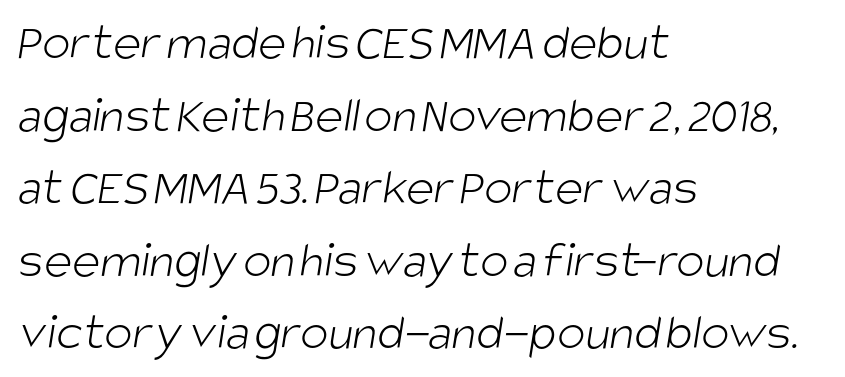
{"serif": "no", "bold": "no", "weight": "light", "width": "condensed", "stroke_contrast": "low", "x_height": "large", "monospaced": "no", "underline": "no", "align": "left", "line_spacing": "normal", "line_spacing_ratio": 1.37, "letter_spacing": "normal", "letter_spacing_em": 0.0, "glyph_px": 53}
